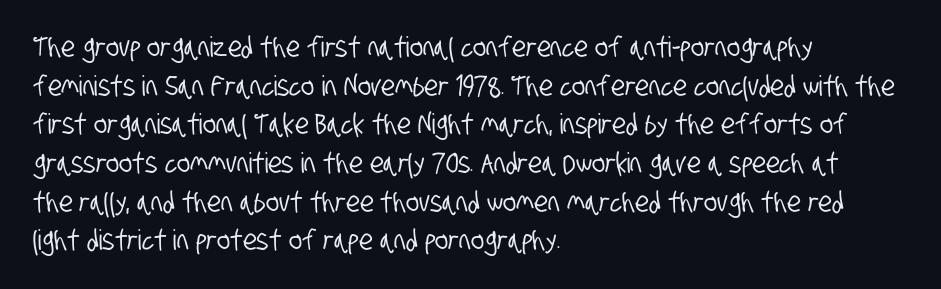
Honestly, there is no underline to notice here at all. The ragged edge is on the right, which tells us the setting is flush left. The gaps between neighbouring characters are ordinary and unremarkable. A typesetter would call this leading conventional body-copy spacing.
